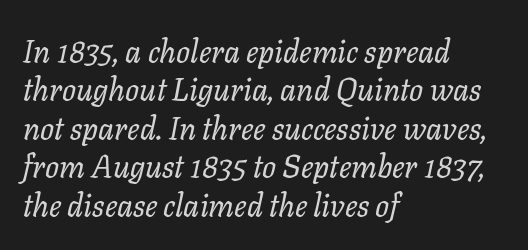
Q: Is the text bold? A: No.
Q: Is the text italic (slanted)? A: Yes, it leans right by about 11 degrees.
Q: Is the text underlined? A: No.
Q: How is the paragraph aligned? A: Left-aligned.
Q: Is the spacing between letters normal or unusually wide? A: Normal.
Q: Width (condensed, normal, or wide)? A: Normal.
Q: Stroke contrast? A: Low.
Q: x-height? A: Medium.
Q: Monospaced? A: No.
